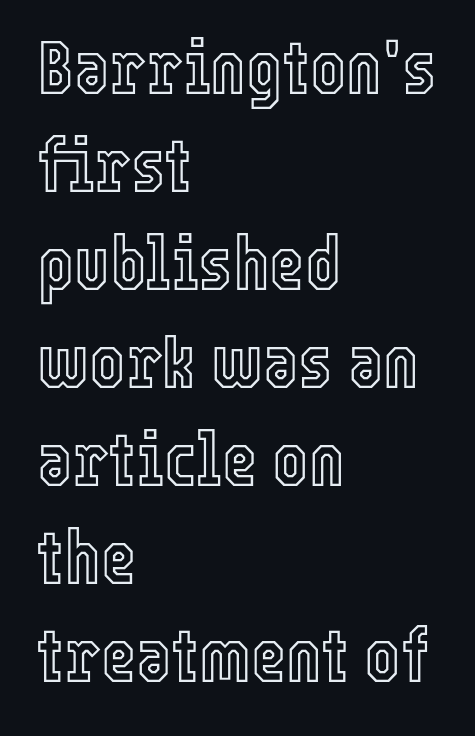
Type without underlining. Proportional: the letters do not fall into vertical columns. Leftover space on each line is placed entirely after the last word. Designer's note — italics off, roman on. In terms of letterspacing, this is plain default setting. This block has exactly the height ordinary leading produces.
